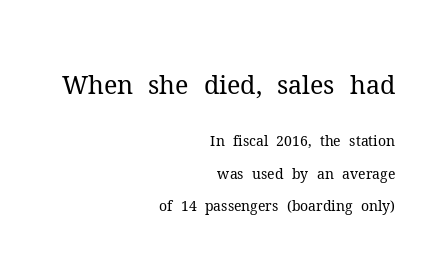
Nobody drew a line under any word here. Reading down the block, your eye finds every line finishing at a fixed right position. The lettering holds an erect, upright posture throughout. Caption: face not bold, strokes unweighted. Bigger letters appear in the top chunk; the bottom chunk is reduced.
